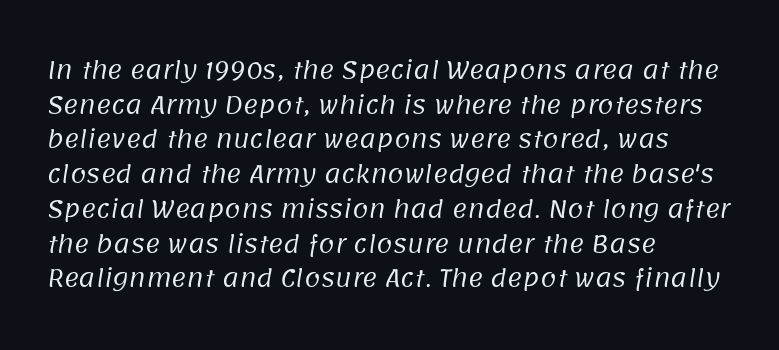
Q: Is the text bold? A: No.
Q: Is the text underlined? A: No.
Q: How is the paragraph aligned? A: Left-aligned.
Q: Is the spacing between letters normal or unusually wide? A: Normal.
Q: Is the spacing between lines tight, normal or loose? A: Normal.
